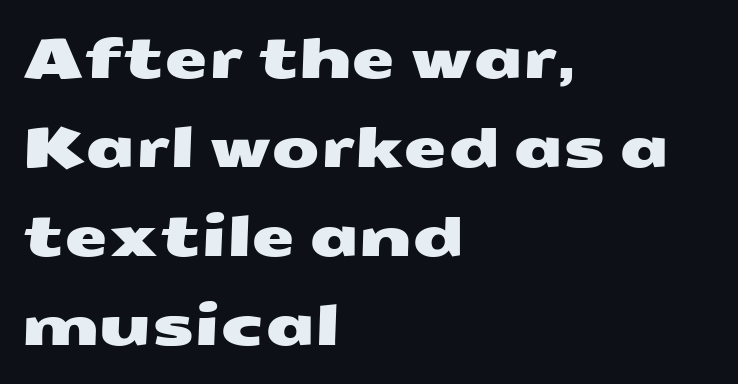
The image shows 56 px wide sans-serif type; set left-aligned, normal line spacing (1.59x), normal letter spacing, not underlined; medium stroke contrast and a medium x-height.
